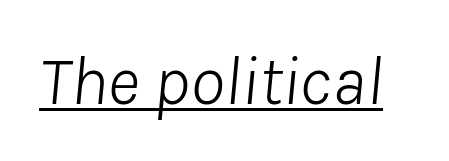
Q: Is the text bold? A: No.
Q: Is the text italic (slanted)? A: Yes, it leans right by about 8 degrees.
Q: Is the text underlined? A: Yes.
Q: Is the spacing between letters normal or unusually wide? A: Normal.
Q: Width (condensed, normal, or wide)? A: Normal.
Q: Stroke contrast? A: Low.
Q: x-height? A: Medium.
Q: Monospaced? A: No.
